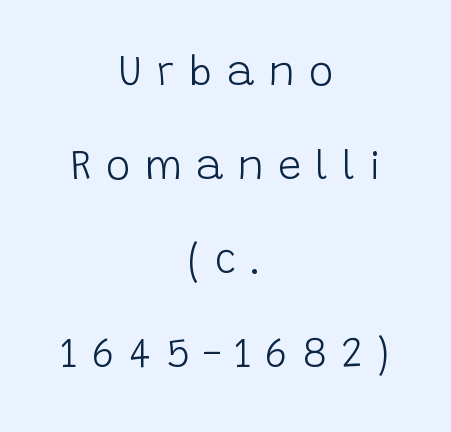
Observe the wide spacing: letters keep a clear distance from each other. Students, observe: this is what heavily led, spacious text looks like. Tall strokes in this sample are plumb rather than angled. The designer went with a sans here, leaving each stem footless. Each line is balanced around a shared central axis.
